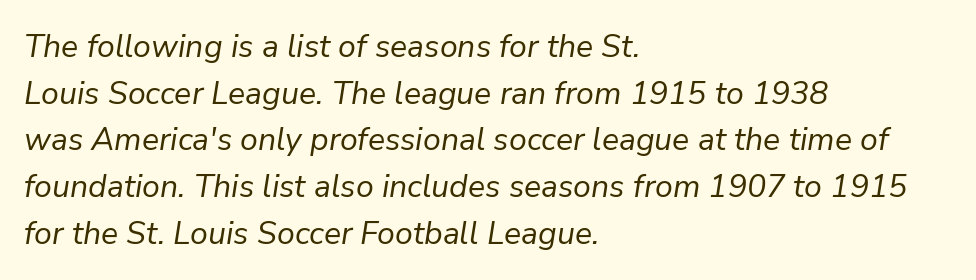
Q: Is the text bold? A: No.
Q: Is the text italic (slanted)? A: Yes, it leans right by about 9 degrees.
Q: Is the text underlined? A: No.
Q: How is the paragraph aligned? A: Left-aligned.
Q: Is the spacing between letters normal or unusually wide? A: Normal.
Q: Is the spacing between lines tight, normal or loose? A: Normal.
Q: Width (condensed, normal, or wide)? A: Normal.
Q: Stroke contrast? A: Low.
Q: x-height? A: Medium.
Q: Monospaced? A: No.
